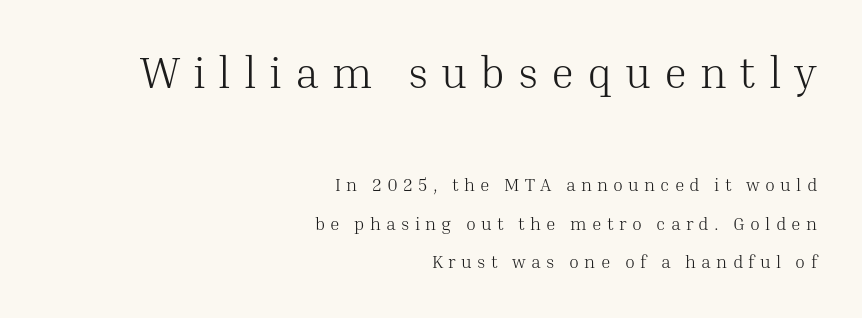
The image shows 44 px light serif type, upright; set right-aligned, loose line spacing (2.12x), unusually wide letter spacing (+0.29 em), not underlined; the first (top) block is 2.44x larger; medium stroke contrast and a medium x-height.
